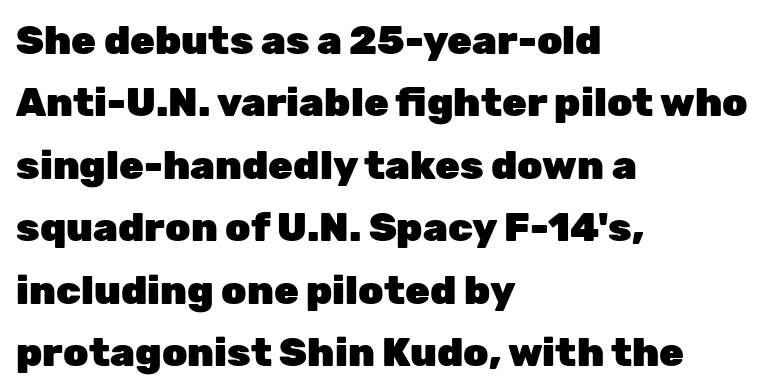
How are the letters spaced? Ordinarily, with no added tracking. A student would call this left alignment; a typographer would say flush left, rag right. The vertical gap from one line to the next is medium. Quick note: underline off. The designer went with a sans here, leaving each stem footless.
